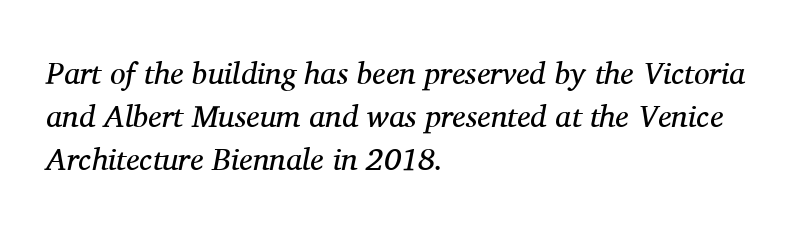
Q: Is the text bold? A: No.
Q: Is the text italic (slanted)? A: Yes, it leans right by about 11 degrees.
Q: Is the typeface a serif or a sans-serif typeface? A: Serif.
Q: Is the text underlined? A: No.
Q: How is the paragraph aligned? A: Left-aligned.
Q: Is the spacing between letters normal or unusually wide? A: Normal.
Q: Is the spacing between lines tight, normal or loose? A: Normal.
Q: Width (condensed, normal, or wide)? A: Normal.
Q: Stroke contrast? A: Medium.
Q: x-height? A: Medium.
Q: Monospaced? A: No.
